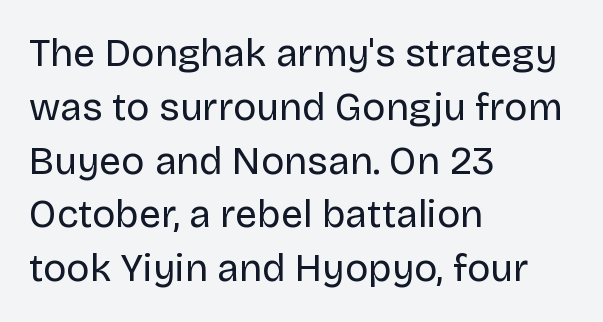
The image shows 39 px regular-weight sans-serif type, upright; set left-aligned, normal line spacing (1.38x), normal letter spacing, not underlined; low stroke contrast and a large x-height.
